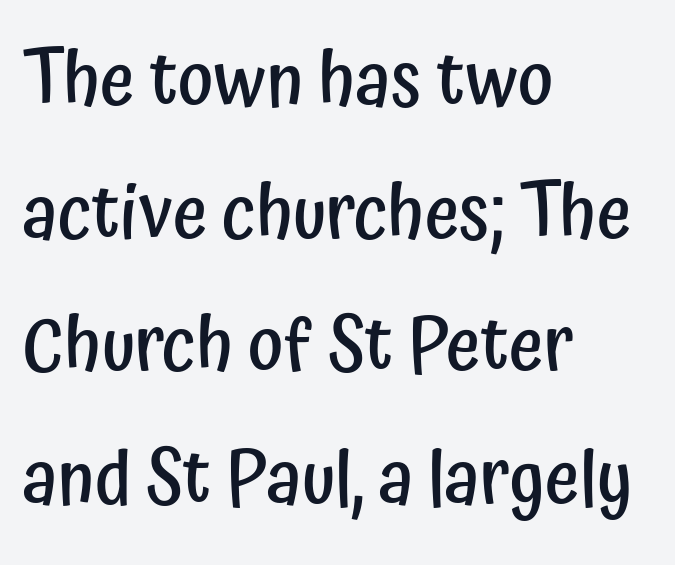
Q: Is the text bold? A: Semi-bold.
Q: Is the text italic (slanted)? A: No, it is upright.
Q: Is the typeface a serif or a sans-serif typeface? A: Sans-serif.
Q: Is the text underlined? A: No.
Q: How is the paragraph aligned? A: Left-aligned.
Q: Is the spacing between letters normal or unusually wide? A: Normal.
Q: Width (condensed, normal, or wide)? A: Condensed.
Q: Stroke contrast? A: Low.
Q: x-height? A: Medium.
Q: Monospaced? A: No.
